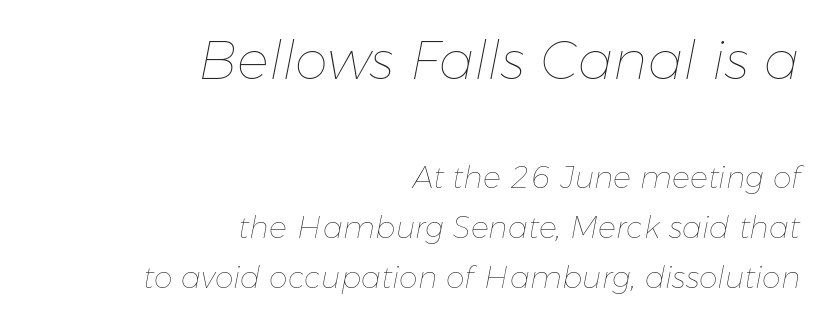
The image shows 53 px thin type, italic (leaning right); set right-aligned, normal line spacing (1.67x), normal letter spacing, not underlined; the first (top) block is 1.77x larger; low stroke contrast and a medium x-height.
